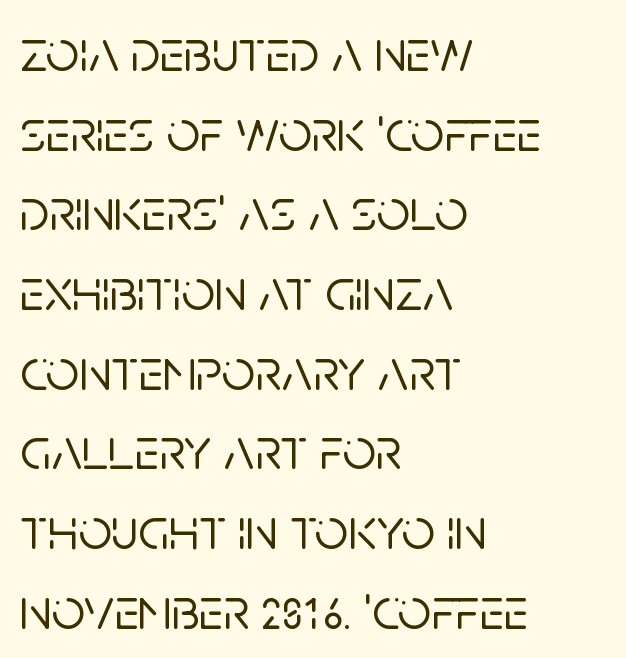
The image shows 59 px sans-serif type, upright; set left-aligned, normal line spacing (1.35x), normal letter spacing, not underlined; low stroke contrast and a large x-height.
